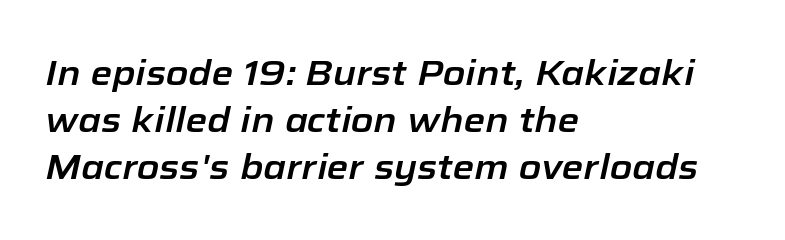
{"italic": "yes", "lean": "right", "slant_degrees": 12, "width": "normal", "stroke_contrast": "low", "x_height": "medium", "monospaced": "no", "underline": "no", "align": "left", "line_spacing": "normal", "line_spacing_ratio": 1.34, "letter_spacing": "normal", "letter_spacing_em": 0.0, "glyph_px": 35}
